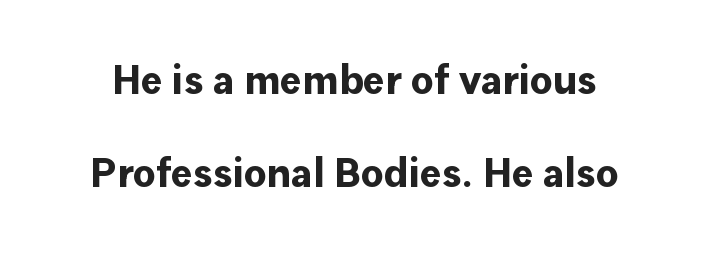
Q: Is the text bold? A: Yes.
Q: Is the text italic (slanted)? A: No, it is upright.
Q: Is the typeface a serif or a sans-serif typeface? A: Sans-serif.
Q: Is the text underlined? A: No.
Q: Is the spacing between letters normal or unusually wide? A: Normal.
Q: Is the spacing between lines tight, normal or loose? A: Loose.
Q: Width (condensed, normal, or wide)? A: Normal.
Q: Stroke contrast? A: Low.
Q: x-height? A: Medium.
Q: Monospaced? A: No.
